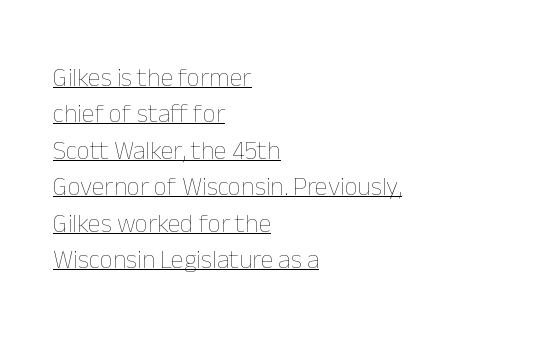
Q: Is the text bold? A: No.
Q: Is the text italic (slanted)? A: No, it is upright.
Q: Is the text underlined? A: Yes.
Q: How is the paragraph aligned? A: Left-aligned.
Q: Is the spacing between letters normal or unusually wide? A: Normal.
Q: Is the spacing between lines tight, normal or loose? A: Normal.
